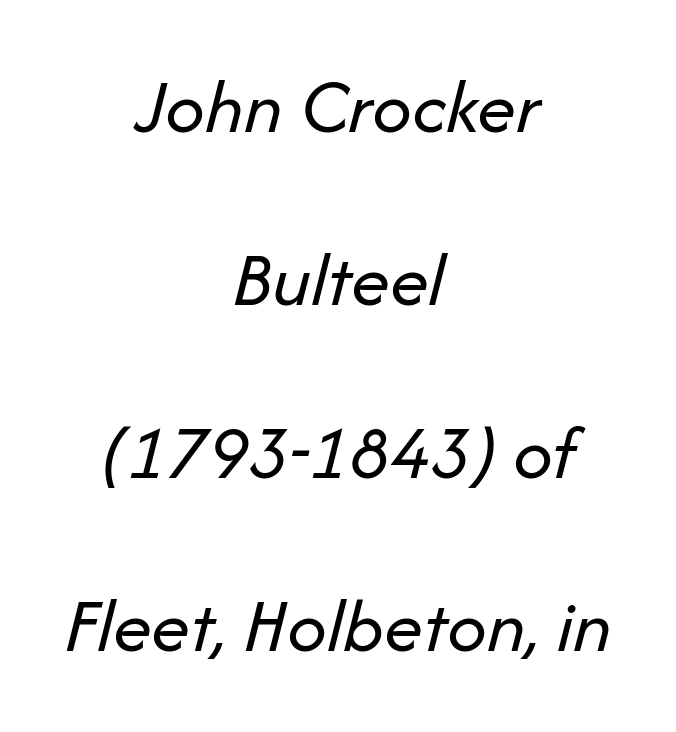
{"italic": "yes", "lean": "right", "slant_degrees": 14, "bold": "no", "weight": "regular", "width": "normal", "stroke_contrast": "low", "x_height": "medium", "monospaced": "no", "underline": "no", "align": "center", "line_spacing": "loose", "line_spacing_ratio": 2.22, "letter_spacing": "normal", "letter_spacing_em": 0.0, "glyph_px": 78}
